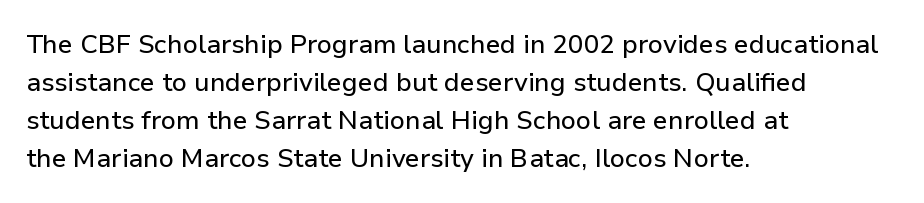
Q: Is the text italic (slanted)? A: No, it is upright.
Q: Is the text underlined? A: No.
Q: How is the paragraph aligned? A: Left-aligned.
Q: Is the spacing between letters normal or unusually wide? A: Normal.
Q: Is the spacing between lines tight, normal or loose? A: Normal.
